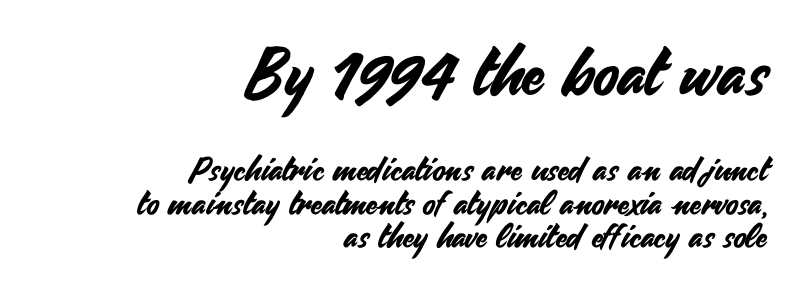
Q: Is the text italic (slanted)? A: Yes.
Q: Is the typeface a serif or a sans-serif typeface? A: Sans-serif.
Q: Is the text underlined? A: No.
Q: How is the paragraph aligned? A: Right-aligned.
Q: Is the spacing between letters normal or unusually wide? A: Normal.
Q: Is the spacing between lines tight, normal or loose? A: Tight.
Q: Which block of text is set in a larger size, the first (top) or the second (bottom)? A: The first (top) one.
Q: Width (condensed, normal, or wide)? A: Normal.
Q: Stroke contrast? A: Medium.
Q: x-height? A: Small.
Q: Monospaced? A: No.
